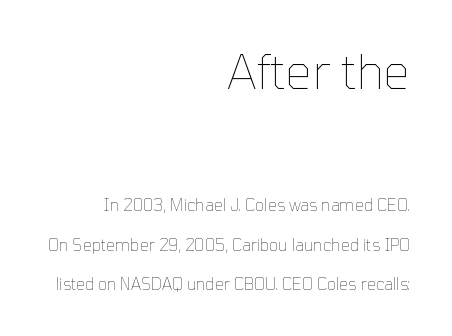
The image shows 47 px thin type, upright; set right-aligned, loose line spacing (2.46x), normal letter spacing, not underlined; the first (top) block is 2.94x larger; low stroke contrast and a medium x-height.
